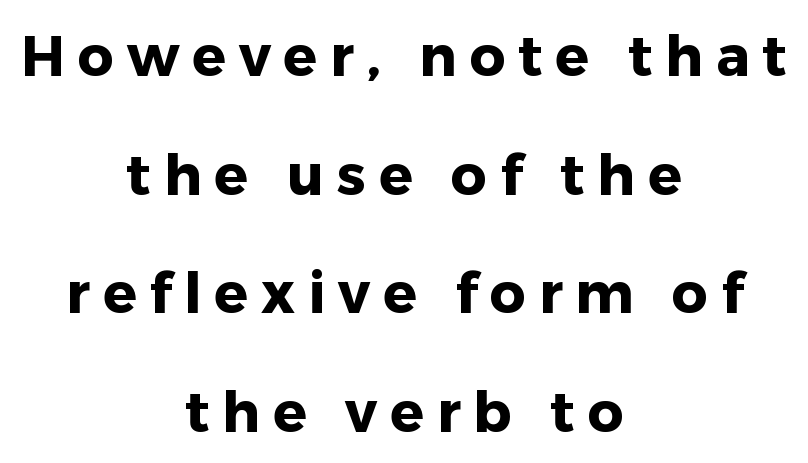
{"serif": "no", "italic": "no", "bold": "yes", "weight": "heavy", "width": "normal", "stroke_contrast": "low", "x_height": "medium", "monospaced": "no", "underline": "no", "align": "center", "line_spacing": "loose", "line_spacing_ratio": 2.12, "letter_spacing": "wide", "letter_spacing_em": 0.23, "glyph_px": 56}
